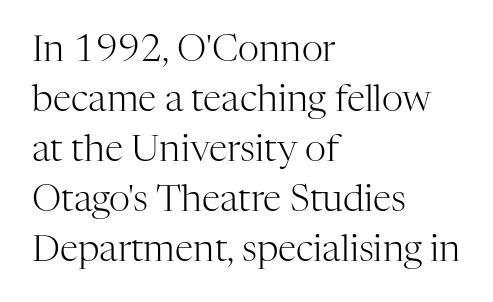
The image shows 37 px light serif type, upright; set left-aligned, normal line spacing (1.35x), normal letter spacing, not underlined; high stroke contrast and a medium x-height.
